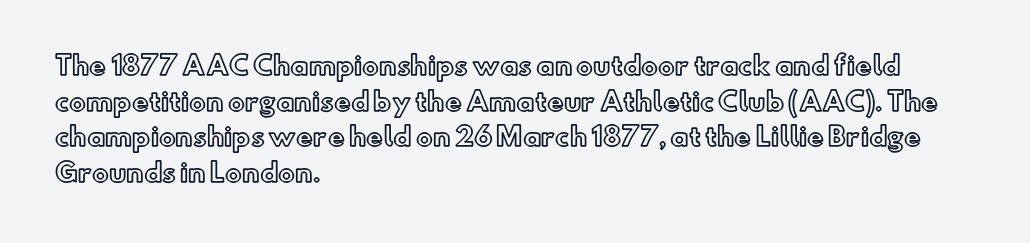
Q: Is the text italic (slanted)? A: No, it is upright.
Q: Is the text underlined? A: No.
Q: How is the paragraph aligned? A: Left-aligned.
Q: Is the spacing between letters normal or unusually wide? A: Normal.
Q: Is the spacing between lines tight, normal or loose? A: Normal.
